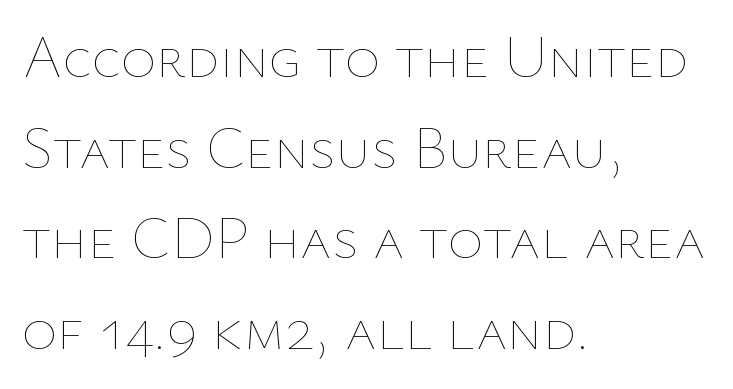
The image shows 60 px thin type, upright; set left-aligned, normal line spacing (1.51x), normal letter spacing, not underlined; low stroke contrast and a medium x-height.
